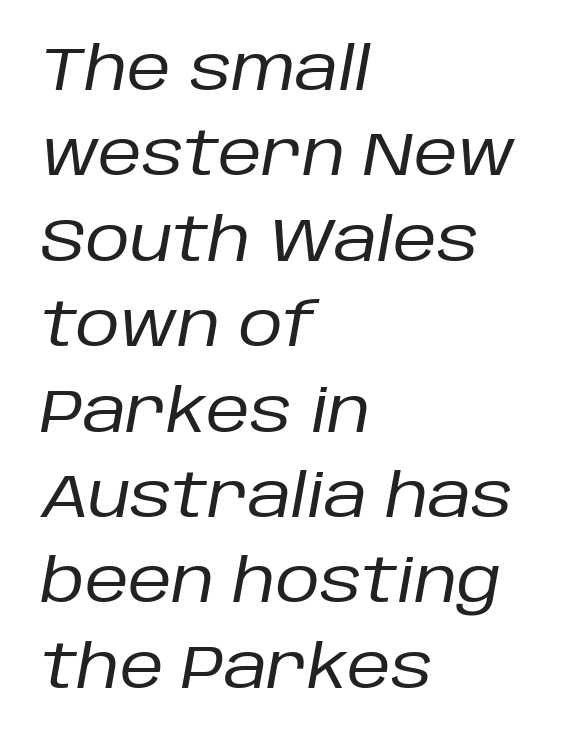
Compared with ordinary roman type, these characters are visibly tilted. Heft: none added — not bold. Reading down the column, the eye jumps a familiar distance to each next line. Which margin do the lines hug? The left one — the right edge is uneven. Varying glyph widths throughout — classic text-font behaviour.
